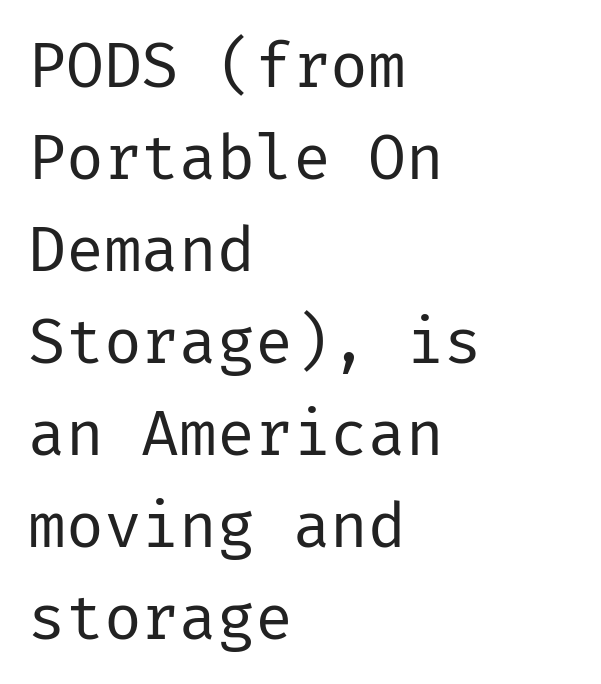
{"serif": "no", "italic": "no", "bold": "no", "weight": "regular", "width": "normal", "stroke_contrast": "low", "x_height": "medium", "underline": "no", "align": "left", "line_spacing": "normal", "line_spacing_ratio": 1.46, "letter_spacing": "normal", "letter_spacing_em": 0.0, "glyph_px": 63}
